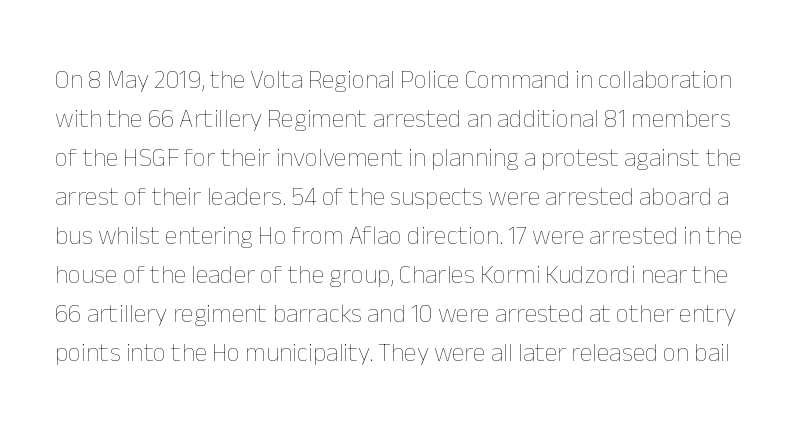
The image shows 26 px text type, upright; set normal line spacing (1.5x), normal letter spacing, not underlined.
